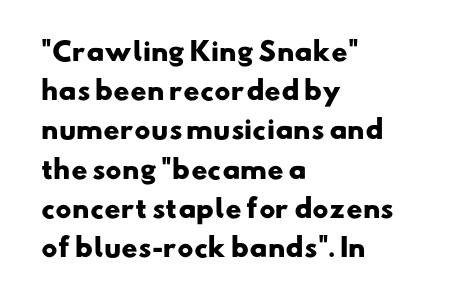
A dark, heavy texture on the line: the type is bold. There is no visible air inserted between adjacent glyphs. Glance below the letters and you will spot only blank space. Where is the straight margin? On the left. Baseline-to-baseline distance is the conventional proportion of letter height.
